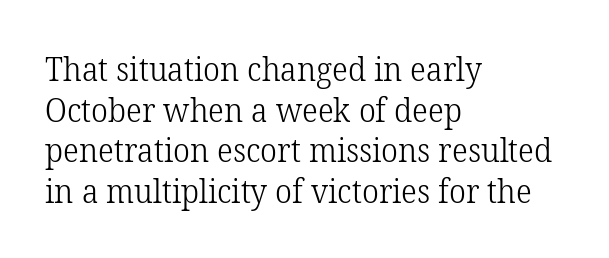
The image shows 33 px light serif type, upright; set left-aligned, line spacing 1.23x, normal letter spacing, not underlined; low stroke contrast and a medium x-height.
